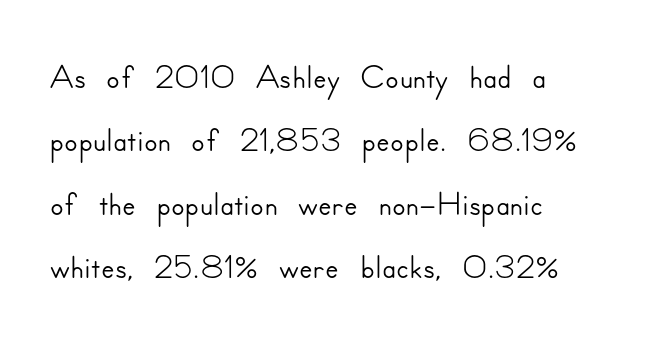
The gap between lines stays unmarked. Short note: letters normally spaced. Do the letters lean? They stand straight. The letters carry no serifs — their stems end cleanly without finishing strokes. The compositor pushed each line to the left boundary. Note the varied advance widths — an 'i' is clearly narrower than an 'm'.
